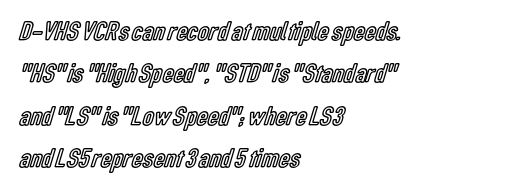
Successive baselines arrive at the customary interval. Where is the straight margin? On the left. Lines of text with bare space underneath. Each word holds together tightly as a unit, with standard inter-letter gaps.
